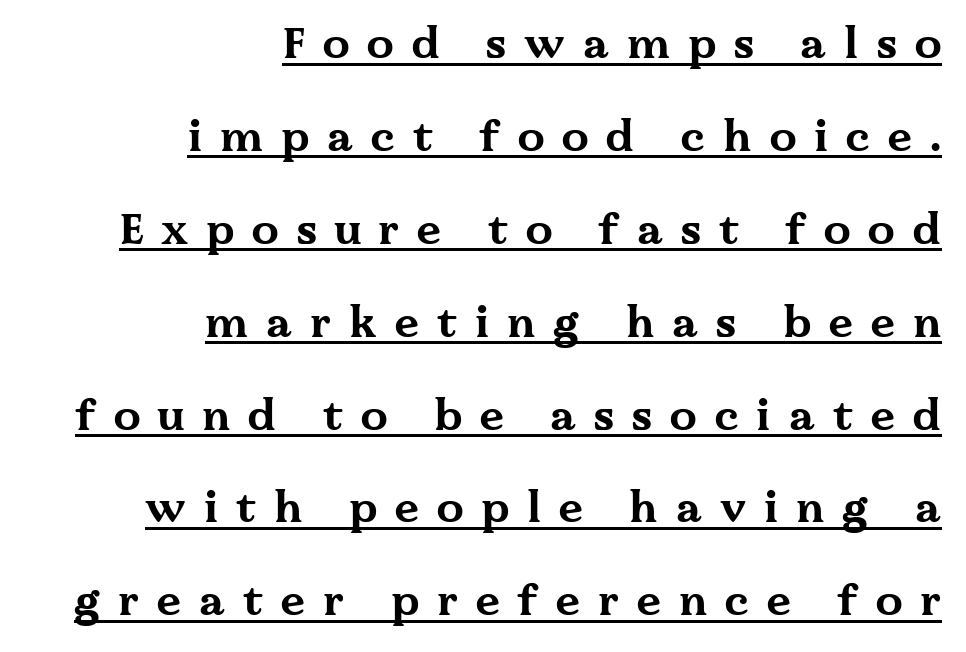
The image shows 43 px bold, wide serif type, upright; set right-aligned, loose line spacing (2.16x), unusually wide letter spacing (+0.42 em), underlined; medium stroke contrast and a medium x-height.
